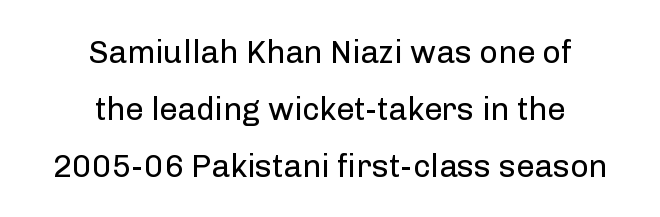
Compared with typical body copy, the letter spacing here is the same. Observe the absence of serifs on each vertical stroke in this sample. Spacing verdict: proportional, widths tailored to each character. Stems here are at most as thick as an everyday book face.
